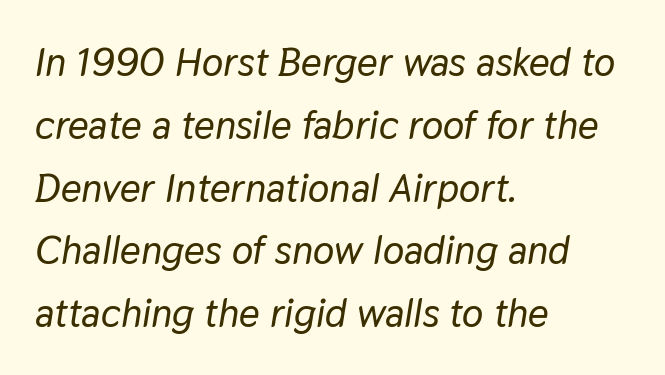
The image shows 40 px text type, italic (leaning right); set left-aligned, normal line spacing (1.57x), normal letter spacing, not underlined; low stroke contrast and a medium x-height.
